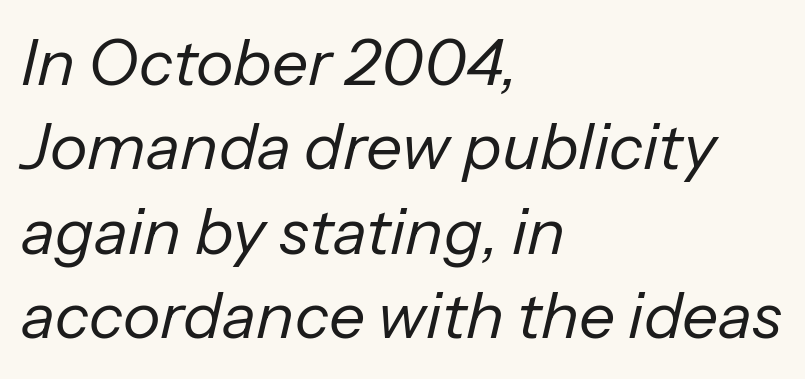
The foot of each line stays bare and open. Every character sits at an angle, as italics do. The paragraph has a hard left edge and a soft right edge. Is this a fixed-width face? No — the glyphs have proportional, varying widths. Regarding leading, the lines here are spaced in the standard way.
